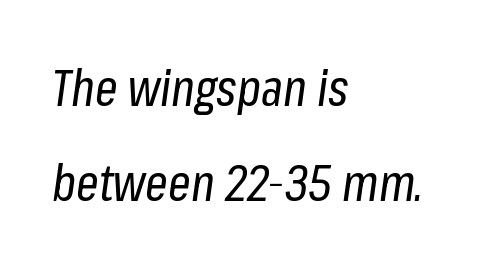
The zone under the glyphs is completely vacant. Line starts are locked; line ends wander. The gaps between neighbouring characters are ordinary and unremarkable. The glyphs look as if they've been sheared to an angle. Leading: increased. Is the stroke heavy? The answer is a plain regular-or-lighter.
